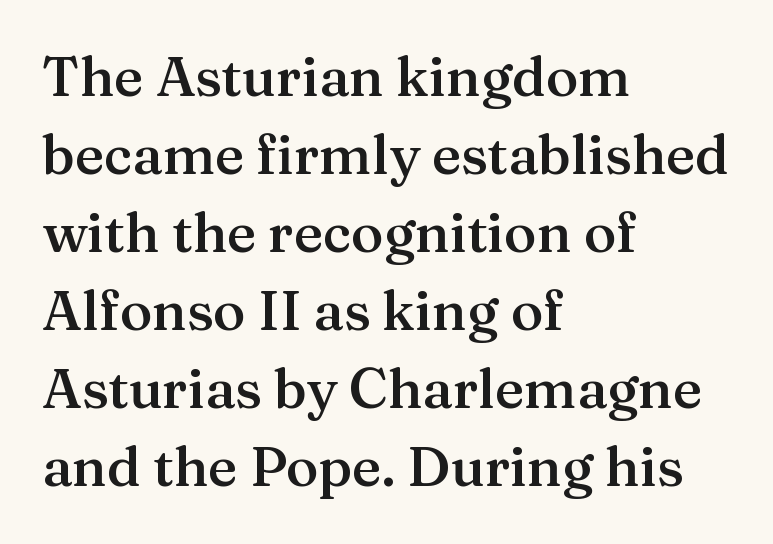
Q: Is the text bold? A: Semi-bold.
Q: Is the text italic (slanted)? A: No, it is upright.
Q: Is the typeface a serif or a sans-serif typeface? A: Serif.
Q: Is the text underlined? A: No.
Q: How is the paragraph aligned? A: Left-aligned.
Q: Is the spacing between letters normal or unusually wide? A: Normal.
Q: Is the spacing between lines tight, normal or loose? A: Normal.
Q: Width (condensed, normal, or wide)? A: Normal.
Q: Stroke contrast? A: Medium.
Q: x-height? A: Medium.
Q: Monospaced? A: No.
